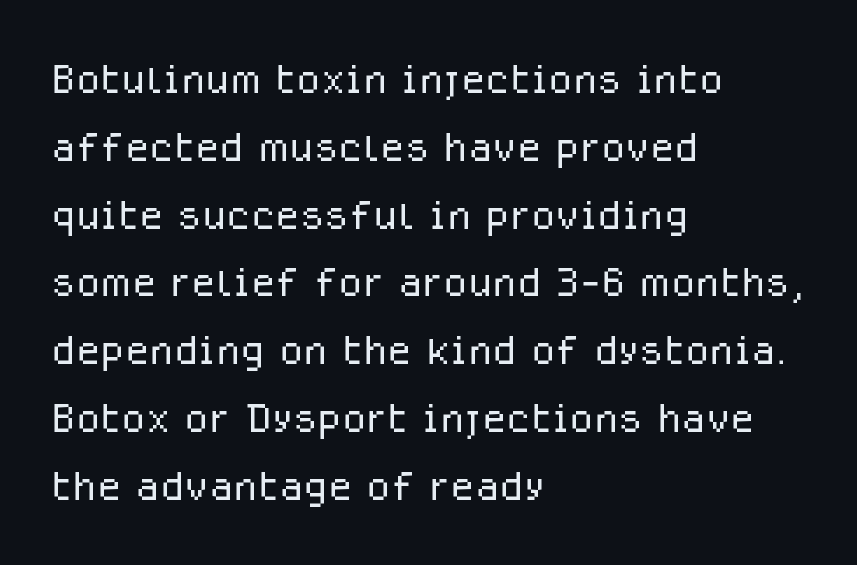
{"serif": "no", "italic": "no", "bold": "no", "weight": "light", "width": "normal", "stroke_contrast": "low", "x_height": "medium", "monospaced": "no", "underline": "no", "align": "left", "line_spacing_ratio": 1.21, "letter_spacing": "normal", "letter_spacing_em": 0.0, "glyph_px": 56}
